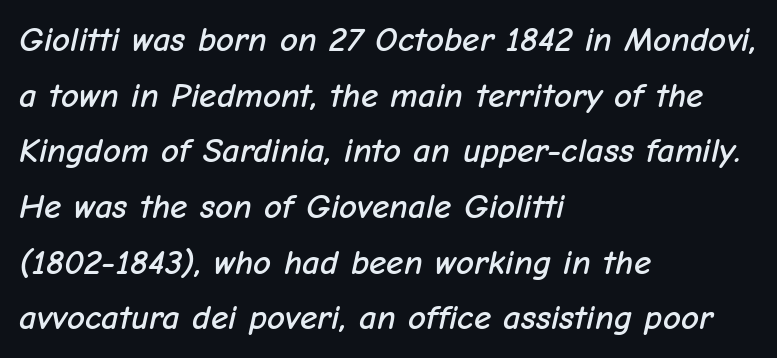
Q: Is the text italic (slanted)? A: Yes, it leans right by about 12 degrees.
Q: Is the text underlined? A: No.
Q: How is the paragraph aligned? A: Left-aligned.
Q: Is the spacing between letters normal or unusually wide? A: Normal.
Q: Is the spacing between lines tight, normal or loose? A: Normal.
Q: Width (condensed, normal, or wide)? A: Normal.
Q: Stroke contrast? A: Low.
Q: x-height? A: Medium.
Q: Monospaced? A: No.
